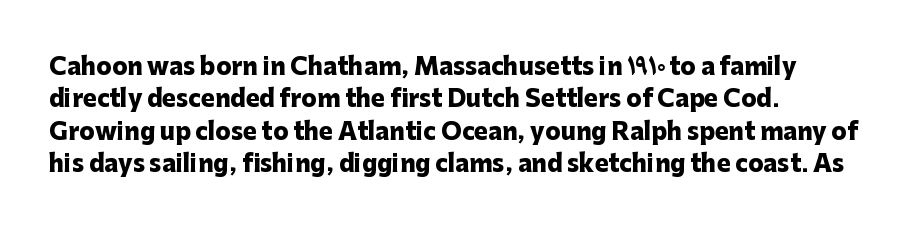
The image shows 23 px bold type, upright; set left-aligned, normal line spacing (1.41x), normal letter spacing, not underlined.
